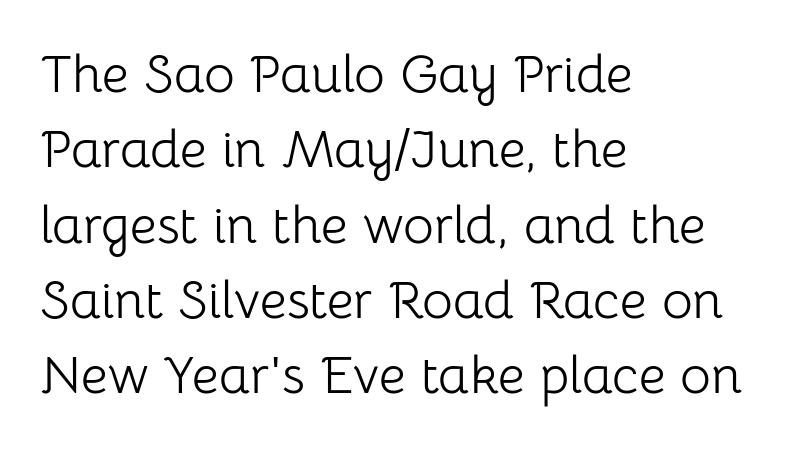
These lines are rendered in a variable-pitch font. Horizontally, the lines are justified to the leading edge only. The typeface chosen for these lines omits serifs. Lines of text with bare space underneath. Think standard paragraph weight, or any step lighter than that.
